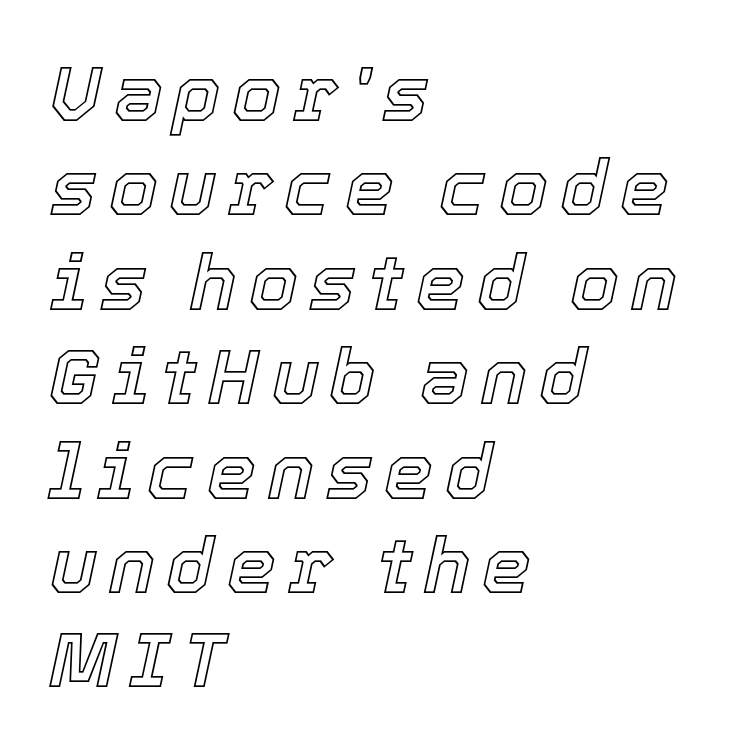
Every row of glyphs begins at an identical x-position on the left. Would a proofreader flag this as italicized? Yes. Check the space under the baseline: it is left empty. Spacing verdict: proportional, widths tailored to each character.
